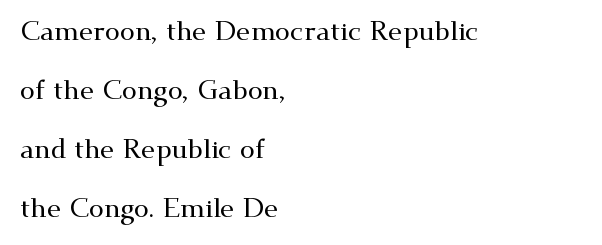
Q: Is the text italic (slanted)? A: No, it is upright.
Q: Is the text underlined? A: No.
Q: How is the paragraph aligned? A: Left-aligned.
Q: Is the spacing between letters normal or unusually wide? A: Normal.
Q: Is the spacing between lines tight, normal or loose? A: Loose.
